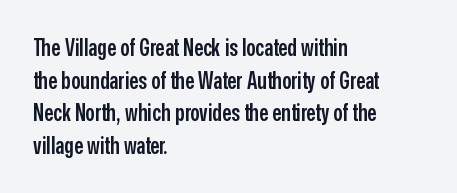
Q: Is the text bold? A: Semi-bold.
Q: Is the text italic (slanted)? A: No, it is upright.
Q: Is the text underlined? A: No.
Q: How is the paragraph aligned? A: Left-aligned.
Q: Is the spacing between letters normal or unusually wide? A: Normal.
Q: Is the spacing between lines tight, normal or loose? A: Normal.
